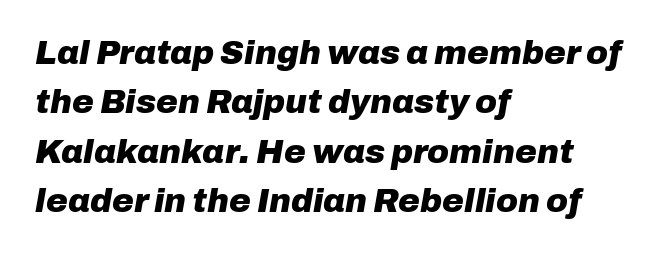
Q: Is the text bold? A: Yes.
Q: Is the text italic (slanted)? A: Yes, it leans right by about 10 degrees.
Q: Is the text underlined? A: No.
Q: How is the paragraph aligned? A: Left-aligned.
Q: Is the spacing between letters normal or unusually wide? A: Normal.
Q: Is the spacing between lines tight, normal or loose? A: Normal.
Q: Width (condensed, normal, or wide)? A: Normal.
Q: Stroke contrast? A: Low.
Q: x-height? A: Medium.
Q: Monospaced? A: No.
